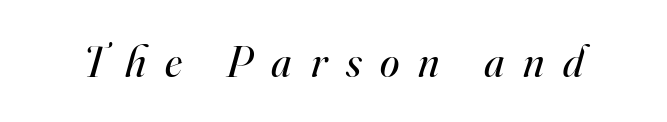
The image shows 44 px regular-weight serif type, italic (leaning right); set unusually wide letter spacing (+0.43 em), not underlined; high stroke contrast and a small x-height.
